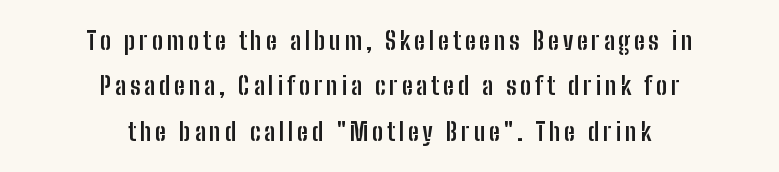
Ascenders rise straight up at ninety degrees. Pretty heavy lettering here — definitely bold. Honestly, there is no underline to notice here at all. A centered setting, common on invitations and titles, is used for this passage.
